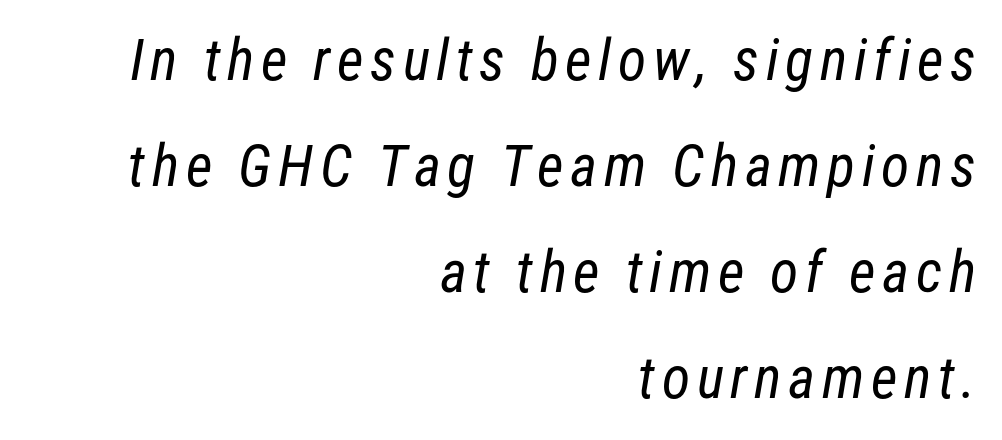
{"serif": "no", "bold": "no", "weight": "regular", "width": "condensed", "stroke_contrast": "low", "x_height": "medium", "monospaced": "no", "underline": "no", "align": "right", "line_spacing_ratio": 1.83, "glyph_px": 58}
